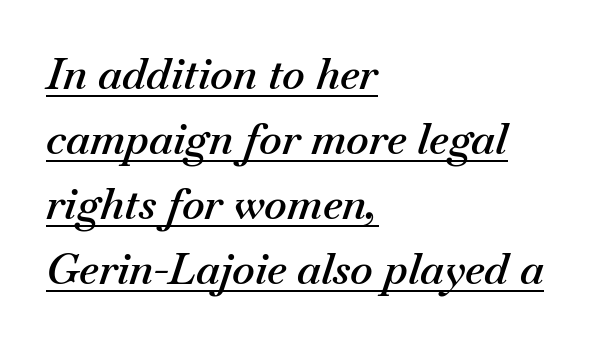
{"italic": "yes", "lean": "right", "slant_degrees": 18, "bold": "semi", "weight": "semibold", "width": "normal", "stroke_contrast": "medium", "x_height": "small", "monospaced": "no", "underline": "yes", "align": "left", "line_spacing": "normal", "line_spacing_ratio": 1.51, "letter_spacing": "normal", "letter_spacing_em": 0.0, "glyph_px": 43}
